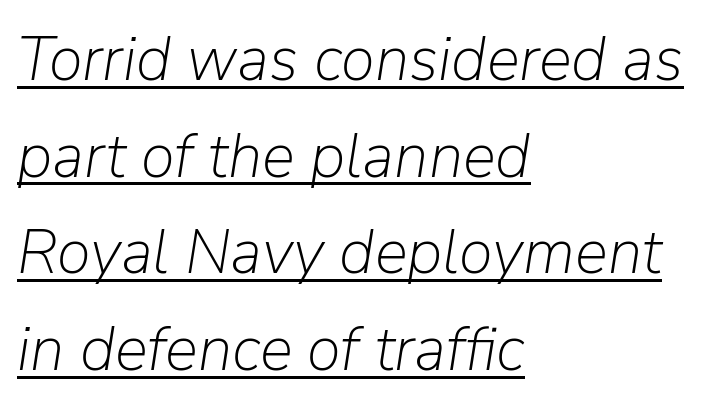
The passage shown is underscored from start to finish. When letters slant like this, we call the style italic. Rows of type keep a routine distance in the vertical direction. Teacher's note: observe the even left margin — that is flush-left alignment.
